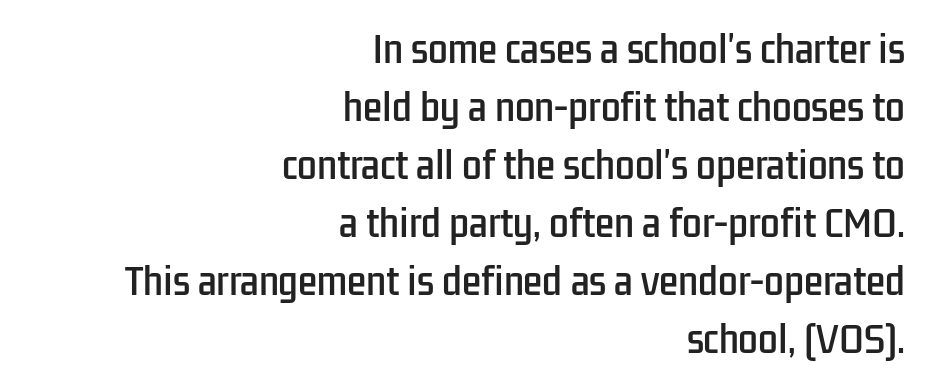
Q: Is the text italic (slanted)? A: No, it is upright.
Q: Is the typeface a serif or a sans-serif typeface? A: Sans-serif.
Q: Is the text underlined? A: No.
Q: How is the paragraph aligned? A: Right-aligned.
Q: Is the spacing between letters normal or unusually wide? A: Normal.
Q: Is the spacing between lines tight, normal or loose? A: Normal.
Q: Width (condensed, normal, or wide)? A: Condensed.
Q: Stroke contrast? A: Low.
Q: x-height? A: Medium.
Q: Monospaced? A: No.
